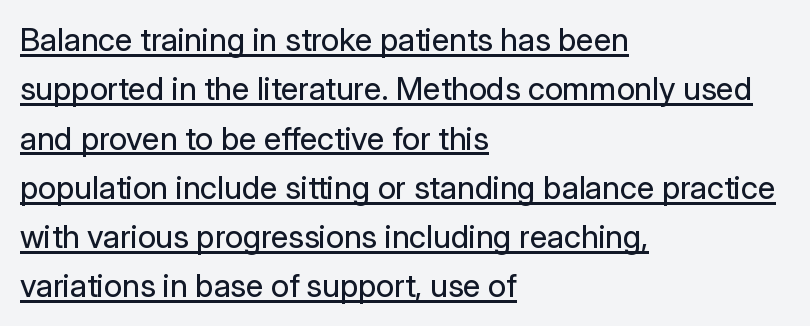
{"serif": "no", "italic": "no", "bold": "no", "weight": "regular", "width": "normal", "stroke_contrast": "low", "x_height": "medium", "monospaced": "no", "underline": "yes", "align": "left", "line_spacing": "normal", "line_spacing_ratio": 1.54, "letter_spacing": "normal", "letter_spacing_em": 0.0, "glyph_px": 32}
